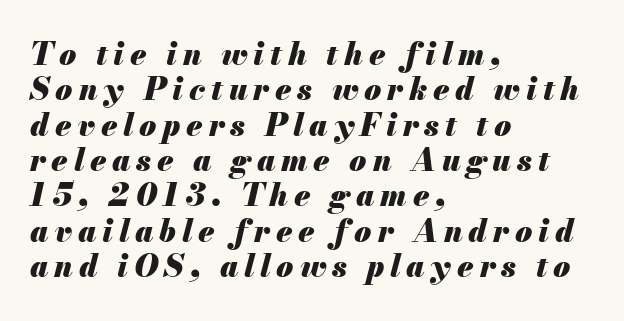
The image shows 31 px heavy type, italic (leaning right); set left-aligned, tight line spacing (1.14x), not underlined; medium stroke contrast and a small x-height.
